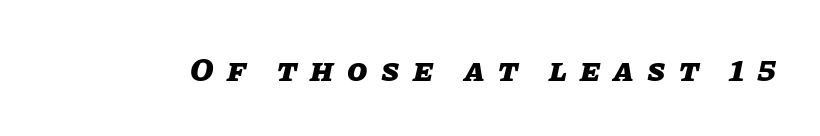
Q: Is the text bold? A: Yes.
Q: Is the text italic (slanted)? A: Yes, it leans right by about 11 degrees.
Q: Is the text underlined? A: No.
Q: Is the spacing between letters normal or unusually wide? A: Unusually wide.
Q: Width (condensed, normal, or wide)? A: Normal.
Q: Stroke contrast? A: Low.
Q: x-height? A: Large.
Q: Monospaced? A: No.
